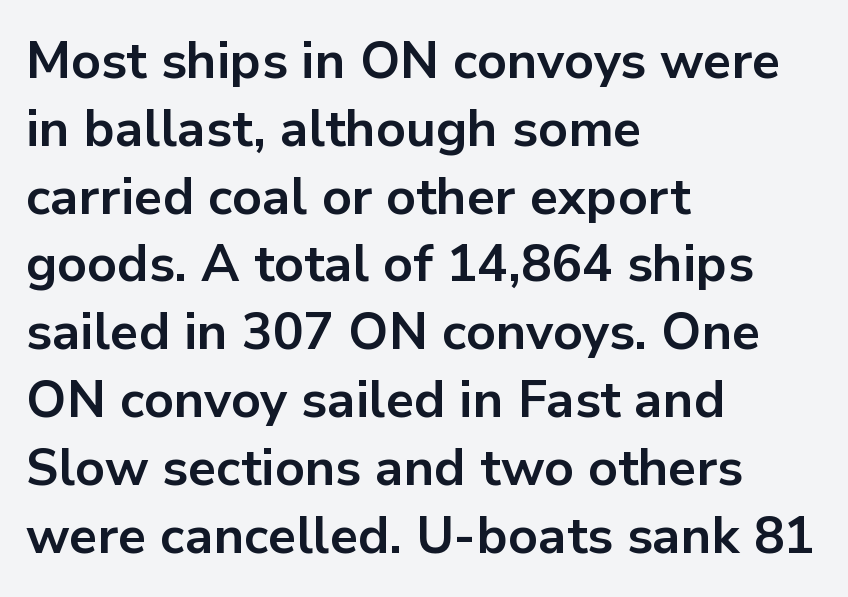
Q: Is the text bold? A: Yes.
Q: Is the text italic (slanted)? A: No, it is upright.
Q: Is the typeface a serif or a sans-serif typeface? A: Sans-serif.
Q: Is the text underlined? A: No.
Q: How is the paragraph aligned? A: Left-aligned.
Q: Is the spacing between letters normal or unusually wide? A: Normal.
Q: Is the spacing between lines tight, normal or loose? A: Normal.
Q: Width (condensed, normal, or wide)? A: Normal.
Q: Stroke contrast? A: Low.
Q: x-height? A: Medium.
Q: Monospaced? A: No.
